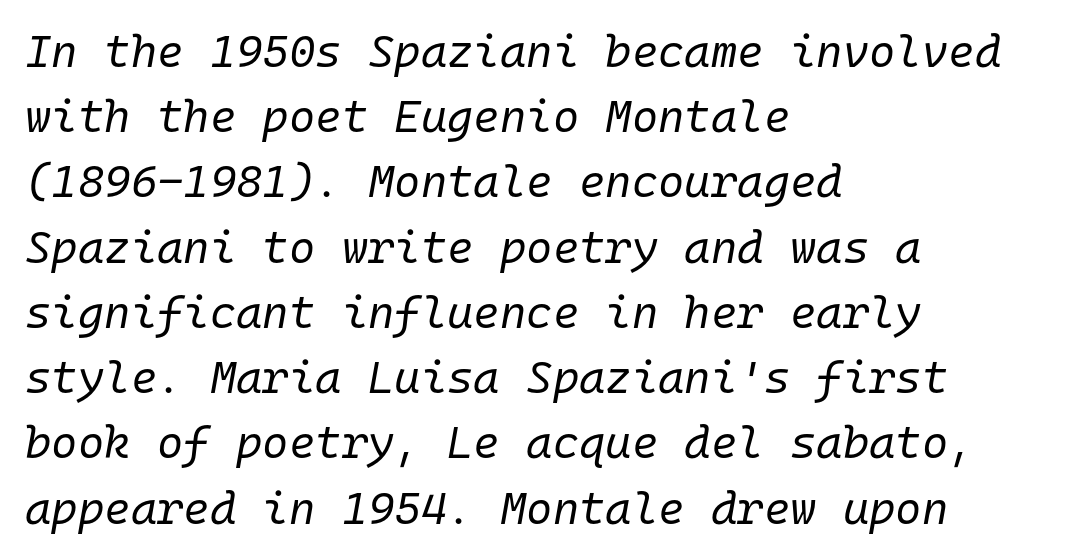
The image shows 45 px regular-weight type, italic (leaning right), monospaced; set left-aligned, normal line spacing (1.45x), normal letter spacing, not underlined; low stroke contrast and a medium x-height.
